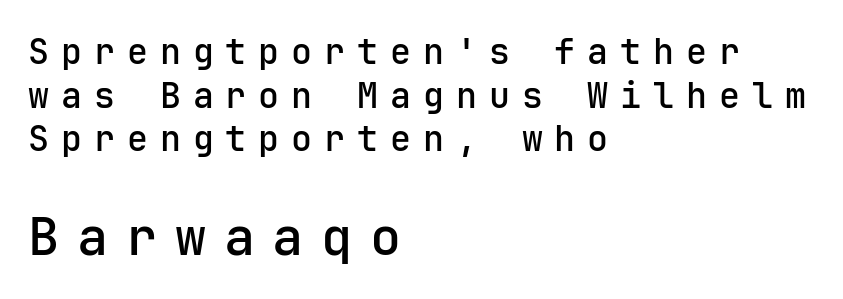
Q: Is the text italic (slanted)? A: No, it is upright.
Q: Is the typeface a serif or a sans-serif typeface? A: Sans-serif.
Q: Is the text underlined? A: No.
Q: How is the paragraph aligned? A: Left-aligned.
Q: Is the spacing between letters normal or unusually wide? A: Unusually wide.
Q: Is the spacing between lines tight, normal or loose? A: Normal.
Q: Which block of text is set in a larger size, the first (top) or the second (bottom)? A: The second (bottom) one.
Q: Width (condensed, normal, or wide)? A: Normal.
Q: Stroke contrast? A: Low.
Q: x-height? A: Medium.
Q: Monospaced? A: Yes.
